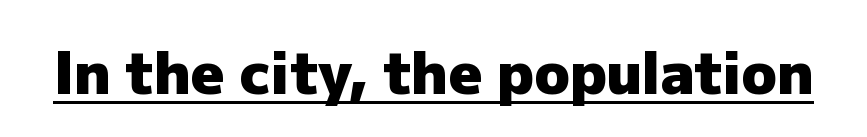
The image shows 58 px heavy sans-serif type, upright; set normal letter spacing, underlined; low stroke contrast and a medium x-height.
